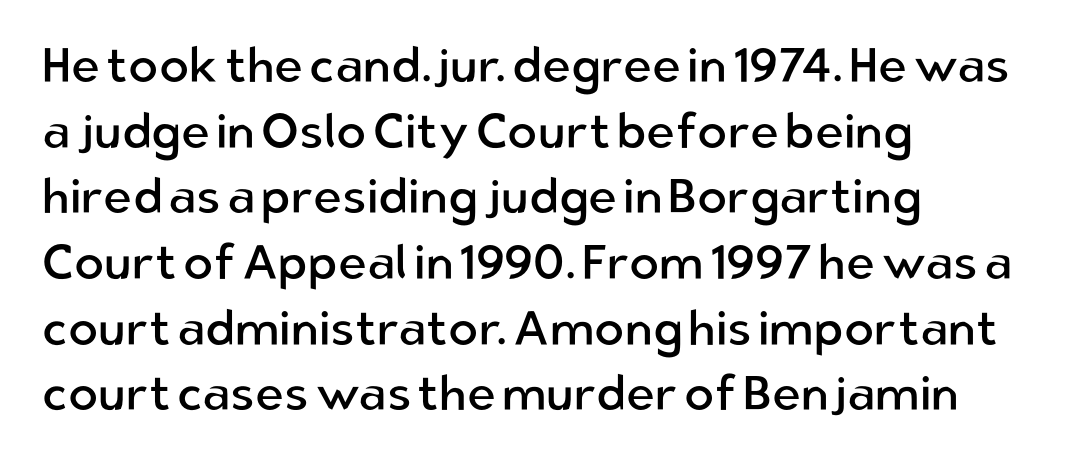
The image shows 49 px regular-weight sans-serif type, upright; set left-aligned, normal line spacing (1.34x), normal letter spacing, not underlined; low stroke contrast and a medium x-height.
